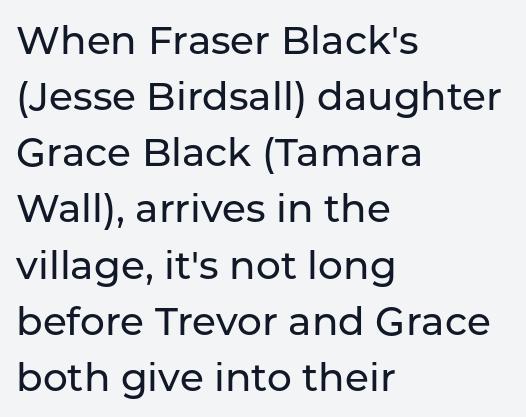
{"serif": "no", "italic": "no", "width": "normal", "stroke_contrast": "low", "x_height": "medium", "monospaced": "no", "underline": "no", "align": "left", "line_spacing": "normal", "line_spacing_ratio": 1.44, "letter_spacing": "normal", "letter_spacing_em": 0.0, "glyph_px": 39}
